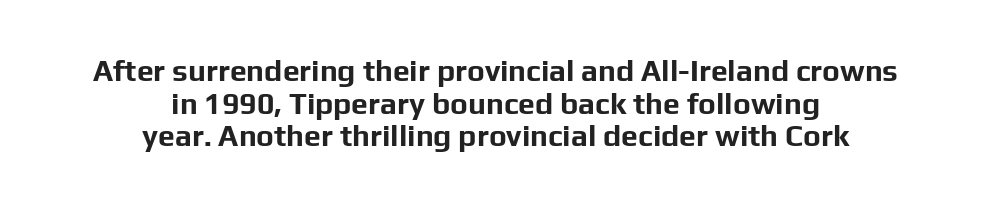
Q: Is the text bold? A: Yes.
Q: Is the text italic (slanted)? A: No, it is upright.
Q: Is the typeface a serif or a sans-serif typeface? A: Sans-serif.
Q: Is the text underlined? A: No.
Q: How is the paragraph aligned? A: Centered.
Q: Is the spacing between letters normal or unusually wide? A: Normal.
Q: Is the spacing between lines tight, normal or loose? A: Tight.
Q: Width (condensed, normal, or wide)? A: Normal.
Q: Stroke contrast? A: Low.
Q: x-height? A: Medium.
Q: Monospaced? A: No.
